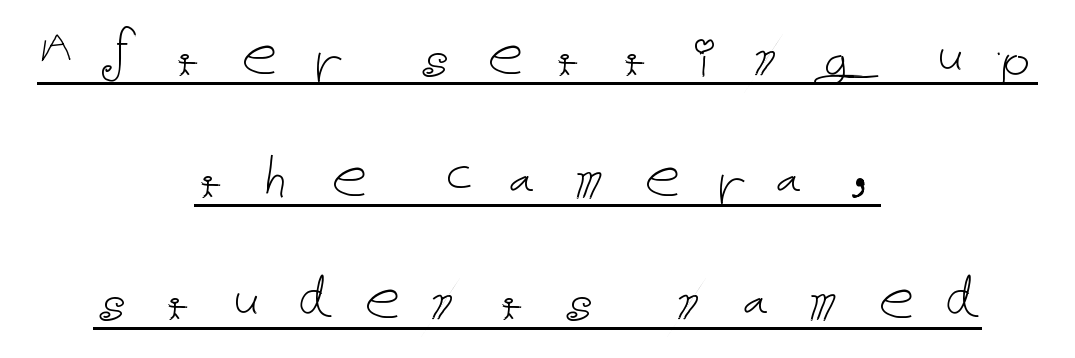
Is there any slant? The stems are plumb. The horizontal fit of the characters is loose and conspicuously gappy. Compared with a flush-left layout, this one balances lines on the center instead. The strokes are not fattened; the text isn't bold. Quick note: underline on.
